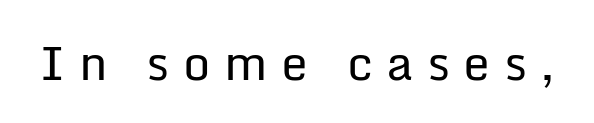
The image shows 48 px regular-weight sans-serif type, upright; set unusually wide letter spacing (+0.28 em), not underlined; low stroke contrast and a medium x-height.
